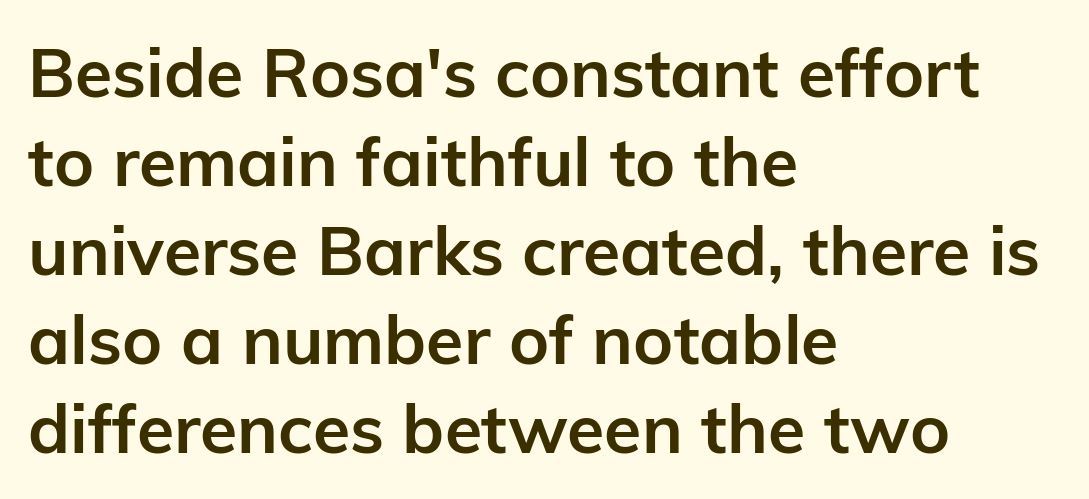
The image shows 68 px semibold sans-serif type, upright; set left-aligned, normal line spacing (1.31x), normal letter spacing, not underlined; low stroke contrast and a medium x-height.
